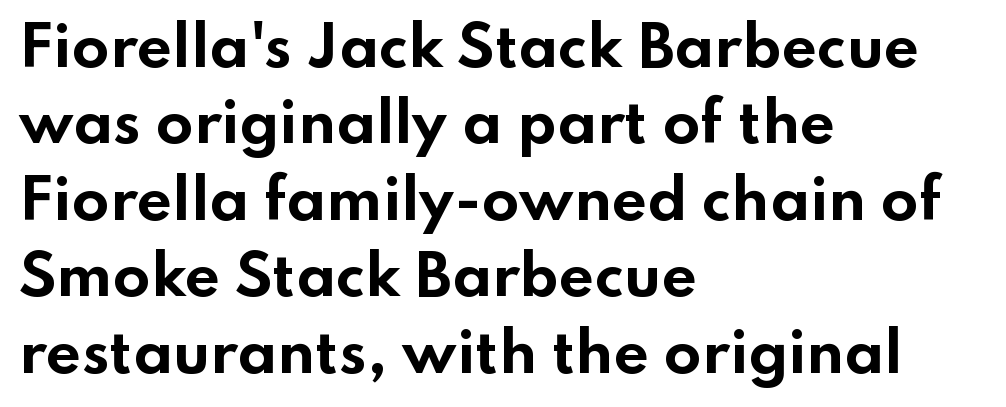
{"serif": "no", "italic": "no", "bold": "yes", "weight": "bold", "width": "wide", "stroke_contrast": "low", "x_height": "small", "monospaced": "no", "underline": "no", "align": "left", "line_spacing": "normal", "line_spacing_ratio": 1.39, "letter_spacing": "normal", "letter_spacing_em": 0.0, "glyph_px": 55}
